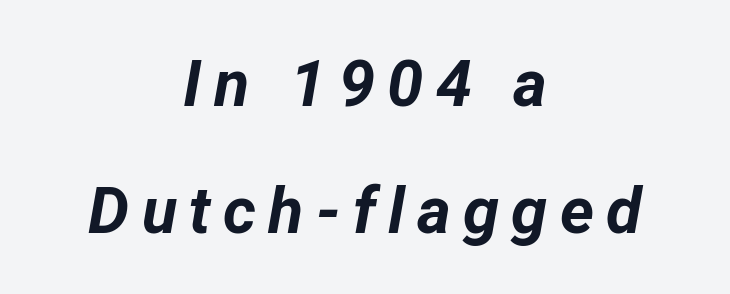
This is oblique type, the kind used for emphasis or titles. The area under the type is left untouched. Plenty of ink on the page — the face is bold. Summary of vertical rhythm: relaxed, with wide interline spacing.
